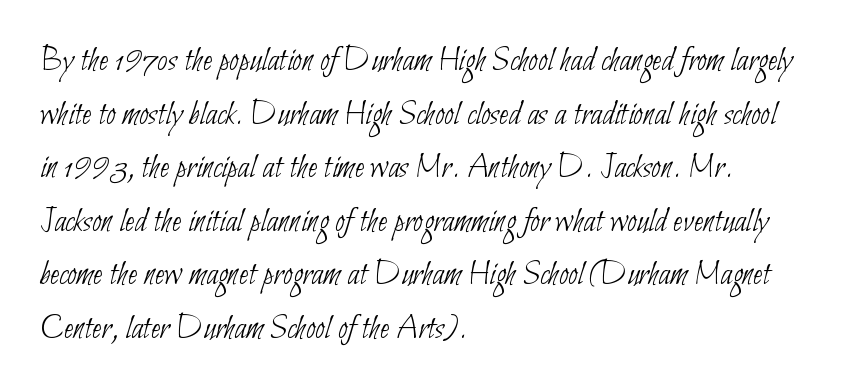
{"serif": "no", "bold": "no", "weight": "thin", "width": "condensed", "stroke_contrast": "low", "x_height": "small", "monospaced": "no", "underline": "no", "align": "left", "line_spacing": "normal", "line_spacing_ratio": 1.53, "letter_spacing": "normal", "letter_spacing_em": 0.0, "glyph_px": 35}
